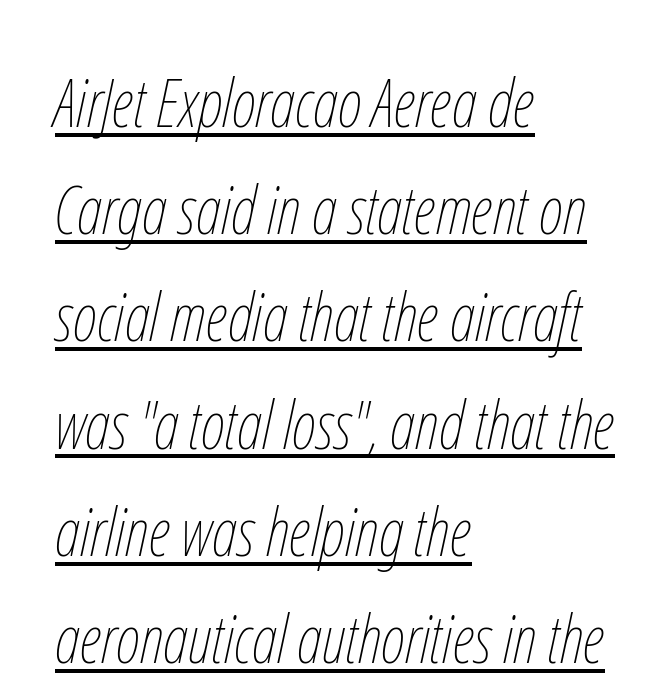
{"italic": "yes", "lean": "right", "slant_degrees": 12, "bold": "no", "weight": "thin", "width": "condensed", "stroke_contrast": "low", "x_height": "medium", "monospaced": "no", "underline": "yes", "align": "left", "line_spacing": "normal", "line_spacing_ratio": 1.6, "letter_spacing": "normal", "letter_spacing_em": 0.0, "glyph_px": 67}
